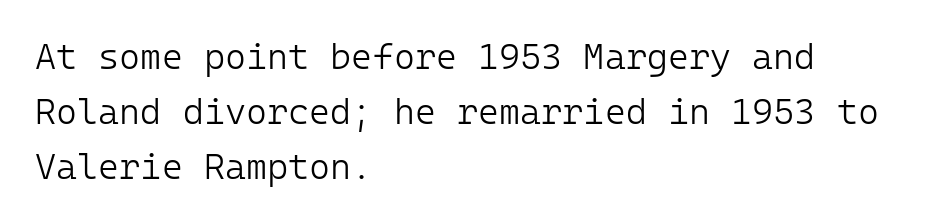
The image shows 36 px light sans-serif type, upright; set left-aligned, normal line spacing (1.53x), normal letter spacing, not underlined; low stroke contrast and a medium x-height.
